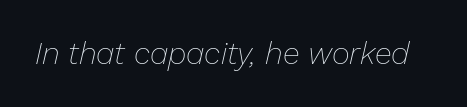
{"italic": "yes", "lean": "right", "slant_degrees": 13, "bold": "no", "weight": "thin", "width": "normal", "stroke_contrast": "low", "x_height": "medium", "monospaced": "no", "underline": "no", "letter_spacing": "normal", "letter_spacing_em": 0.0, "glyph_px": 31}
